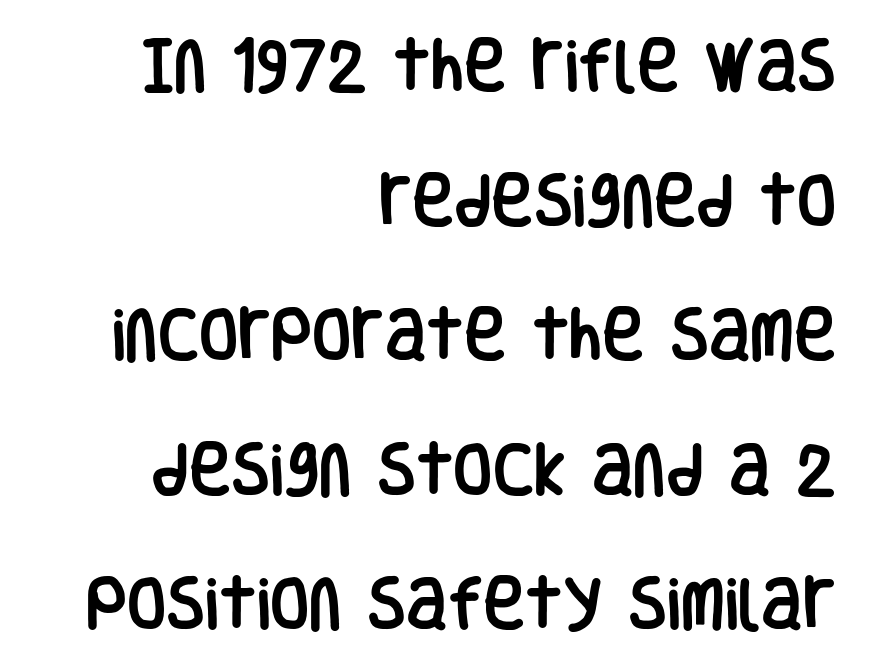
The setting favours the right margin, as signatures and pull-quotes sometimes do. The type sits square on the baseline with zero lean. Observe the absence of serifs on each vertical stroke in this sample. This rendering features lettering with no underline. Quick note: interline space is abundant. Varying glyph widths throughout — classic text-font behaviour.
